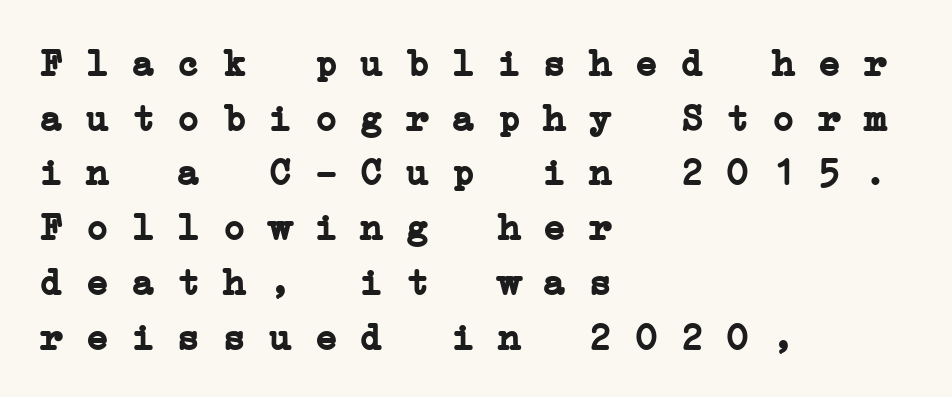
{"serif": "yes", "bold": "yes", "weight": "semibold", "width": "wide", "stroke_contrast": "low", "x_height": "medium", "monospaced": "yes", "underline": "no", "align": "left", "line_spacing": "normal", "line_spacing_ratio": 1.44, "letter_spacing": "normal", "letter_spacing_em": 0.0, "glyph_px": 38}
